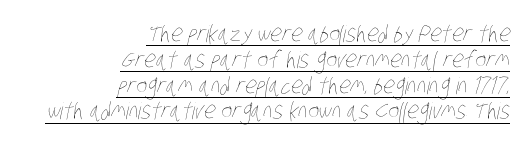
The text block is weighted toward the right margin, trailing off unevenly leftward. These glyphs show unthickened strokes, regular width or finer. The type is set solid horizontally, with unmodified tracking. The designer dialed line spacing down below the default.
